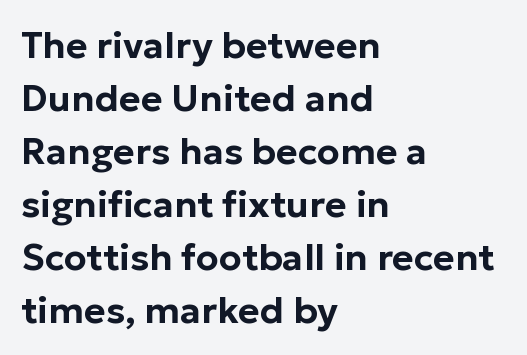
The image shows 37 px sans-serif type, upright; set left-aligned, normal line spacing (1.43x), normal letter spacing, not underlined; low stroke contrast and a medium x-height.
